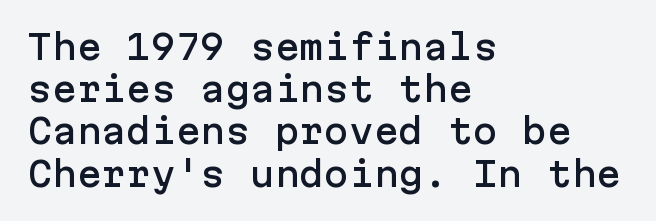
No word sits above an underline. Stroke terminals: plain, sans-serif. Which margin do the lines hug? The left one — the right edge is uneven. Each word holds together tightly as a unit, with standard inter-letter gaps.
